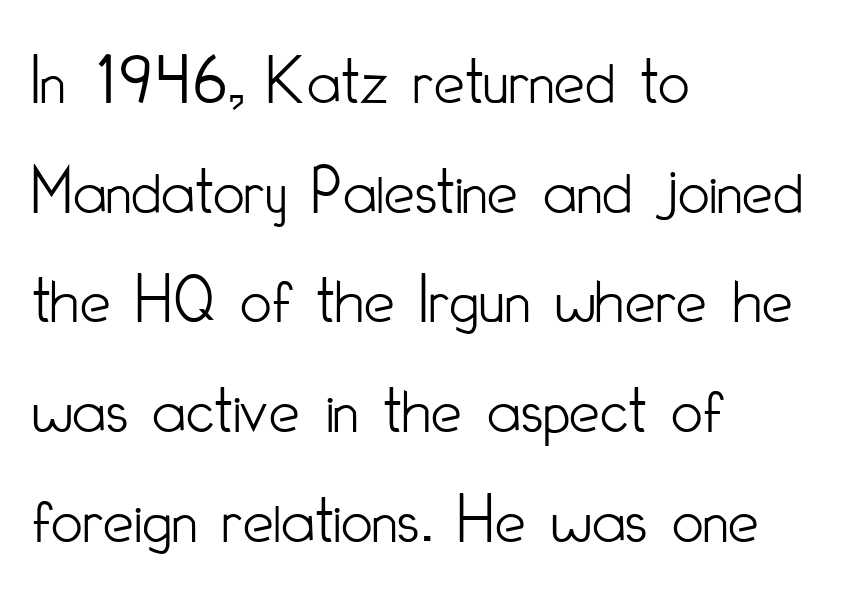
Visually the block forms a straight wall on the left and a jagged coastline on the right. There is no visible air inserted between adjacent glyphs. Underline: absent. The letters carry no serifs — their stems end cleanly without finishing strokes.
